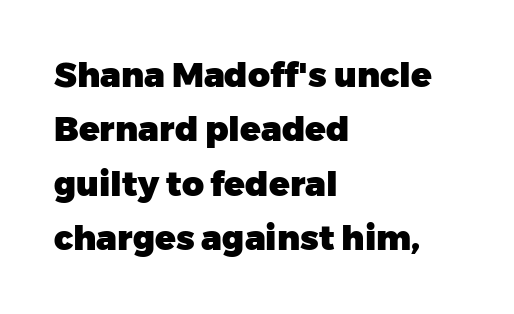
Vertically, the passage feels balanced, rows spaced as you'd expect. The designer went with a sans here, leaving each stem footless. Thick stems and heavy bowls — unmistakably bold. Honestly, there is no underline to notice here at all.
